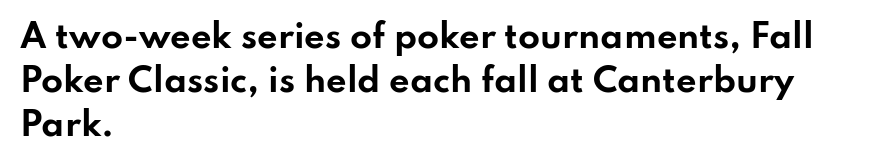
The image shows 32 px bold, wide sans-serif type, upright; set left-aligned, normal line spacing (1.38x), normal letter spacing, not underlined; low stroke contrast and a small x-height.
